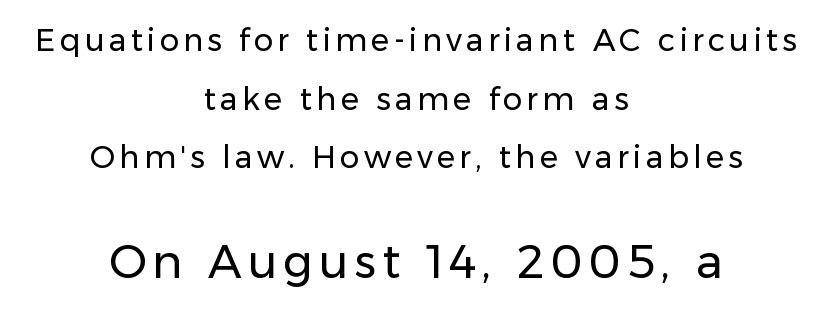
Q: Is the text bold? A: No.
Q: Is the text italic (slanted)? A: No, it is upright.
Q: Is the typeface a serif or a sans-serif typeface? A: Sans-serif.
Q: Is the text underlined? A: No.
Q: How is the paragraph aligned? A: Centered.
Q: Which block of text is set in a larger size, the first (top) or the second (bottom)? A: The second (bottom) one.
Q: Width (condensed, normal, or wide)? A: Normal.
Q: Stroke contrast? A: Low.
Q: x-height? A: Medium.
Q: Monospaced? A: No.
